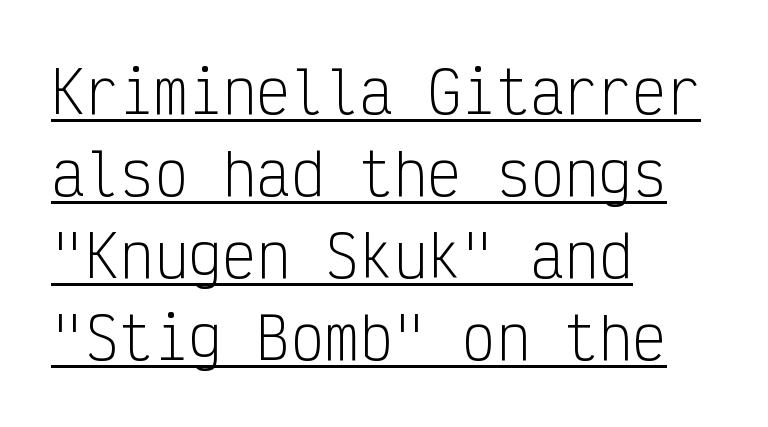
These lines are set flush left with a ragged right edge. Each new line begins a customary step beneath the previous one. Standard letterfit; no display-style spreading of the glyphs. A typographer would call this underscored text.
